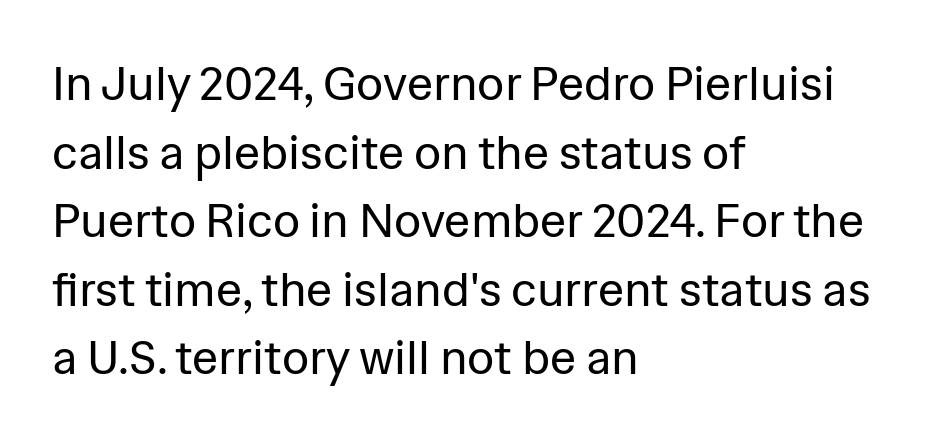
The image shows 47 px regular-weight sans-serif type, upright; set left-aligned, normal line spacing (1.46x), normal letter spacing, not underlined; low stroke contrast and a medium x-height.
